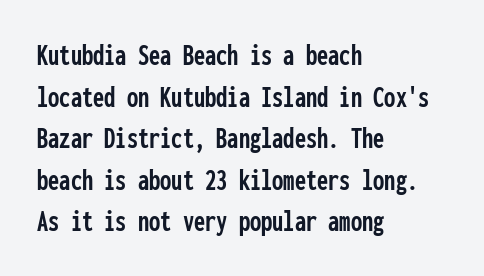
The image shows 32 px condensed sans-serif type, upright, monospaced; set left-aligned, normal line spacing (1.3x), normal letter spacing, not underlined; low stroke contrast and a medium x-height.
